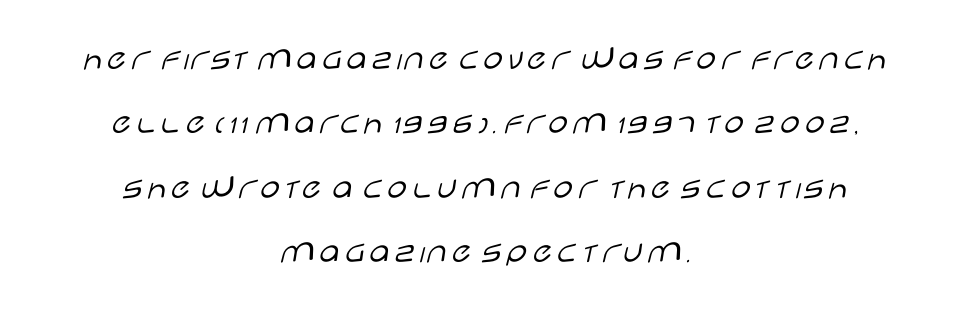
Q: Is the text bold? A: No.
Q: Is the text italic (slanted)? A: Yes.
Q: Is the typeface a serif or a sans-serif typeface? A: Sans-serif.
Q: Is the text underlined? A: No.
Q: How is the paragraph aligned? A: Centered.
Q: Is the spacing between letters normal or unusually wide? A: Normal.
Q: Width (condensed, normal, or wide)? A: Wide.
Q: Stroke contrast? A: Low.
Q: x-height? A: Large.
Q: Monospaced? A: No.
